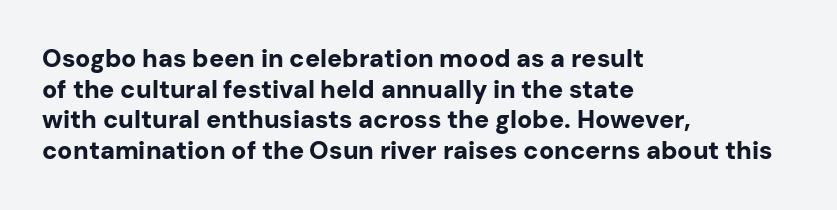
The image shows 25 px bold type, upright; set left-aligned, line spacing 1.23x, normal letter spacing, not underlined.
